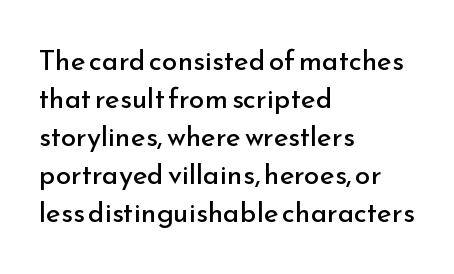
{"serif": "no", "italic": "no", "bold": "no", "weight": "regular", "width": "normal", "stroke_contrast": "low", "x_height": "small", "monospaced": "no", "underline": "no", "align": "left", "line_spacing": "normal", "line_spacing_ratio": 1.36, "letter_spacing": "normal", "letter_spacing_em": 0.0, "glyph_px": 28}
